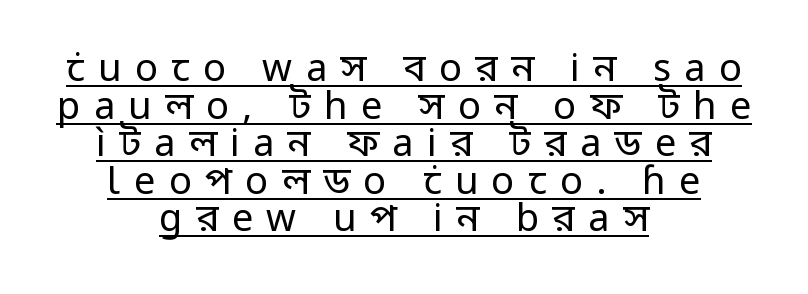
Q: Is the text bold? A: No.
Q: Is the text italic (slanted)? A: No, it is upright.
Q: Is the typeface a serif or a sans-serif typeface? A: Sans-serif.
Q: Is the text underlined? A: Yes.
Q: How is the paragraph aligned? A: Centered.
Q: Is the spacing between letters normal or unusually wide? A: Unusually wide.
Q: Is the spacing between lines tight, normal or loose? A: Tight.
Q: Width (condensed, normal, or wide)? A: Normal.
Q: Stroke contrast? A: Low.
Q: x-height? A: Medium.
Q: Monospaced? A: No.
